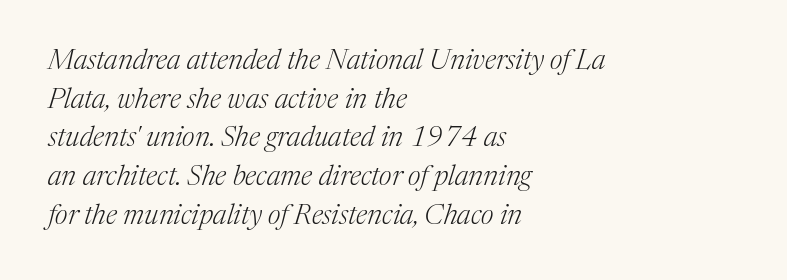
{"serif": "yes", "italic": "yes", "lean": "right", "slant_degrees": 17, "bold": "no", "weight": "light", "width": "normal", "stroke_contrast": "medium", "x_height": "medium", "monospaced": "no", "underline": "no", "align": "left", "line_spacing": "normal", "line_spacing_ratio": 1.38, "letter_spacing": "normal", "letter_spacing_em": 0.0, "glyph_px": 28}
